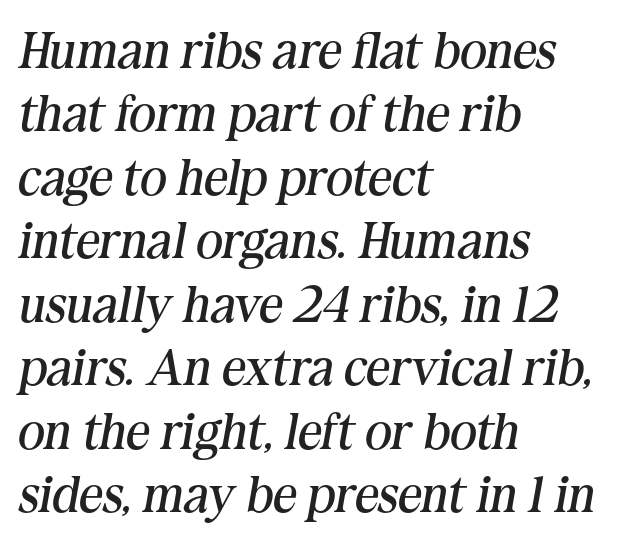
Q: Is the text bold? A: No.
Q: Is the text italic (slanted)? A: Yes, it leans right by about 10 degrees.
Q: Is the typeface a serif or a sans-serif typeface? A: Serif.
Q: Is the text underlined? A: No.
Q: How is the paragraph aligned? A: Left-aligned.
Q: Is the spacing between letters normal or unusually wide? A: Normal.
Q: Width (condensed, normal, or wide)? A: Normal.
Q: Stroke contrast? A: Medium.
Q: x-height? A: Medium.
Q: Monospaced? A: No.
